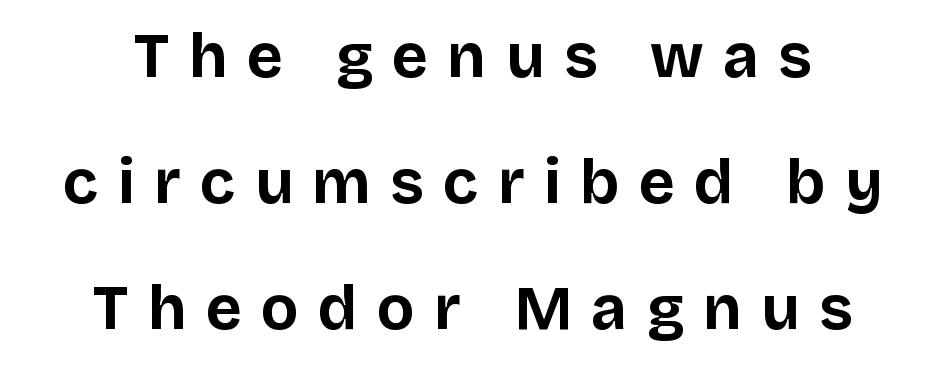
The text was rendered using a sans face with plain stroke endings. Line spacing here is loose. A typesetter would call this heavily tracked-out type. Spacing verdict: proportional, widths tailored to each character. Just letters on the line, the space beneath them empty. The lines in this sample share a center point and differ in where they start and stop.
